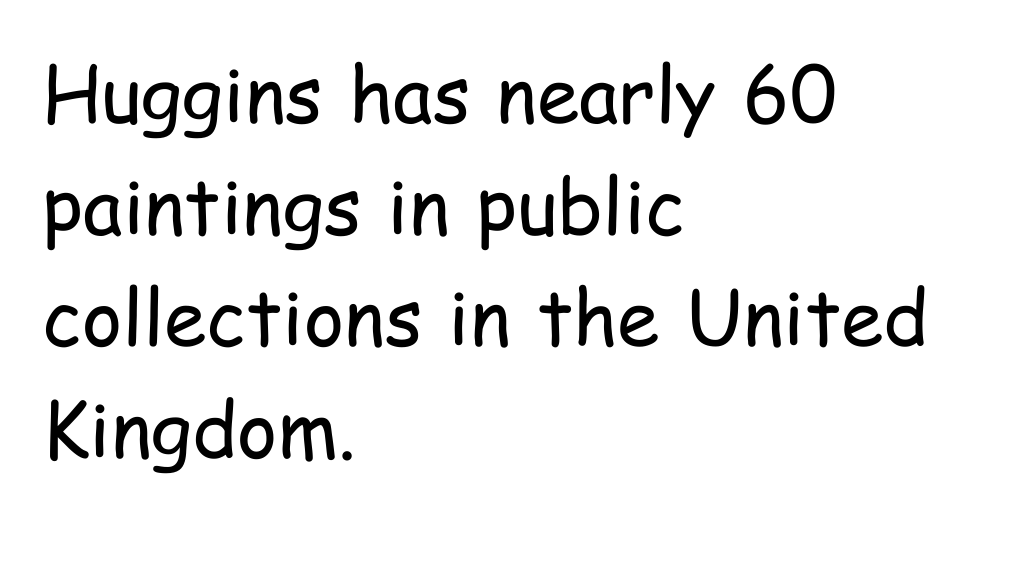
{"serif": "no", "italic": "no", "bold": "no", "weight": "regular", "width": "condensed", "stroke_contrast": "low", "x_height": "medium", "monospaced": "no", "underline": "no", "align": "left", "line_spacing": "normal", "line_spacing_ratio": 1.45, "letter_spacing": "normal", "letter_spacing_em": 0.0, "glyph_px": 77}
